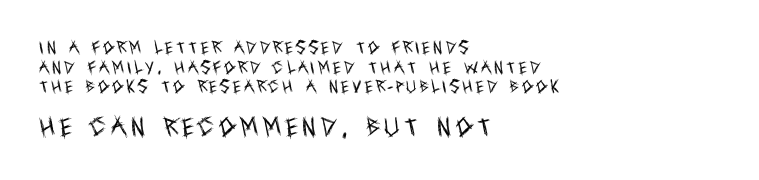
Short and long lines alike share a common starting point at left. Glyph-to-glyph distance is far greater than everyday printed text. Notice how descenders clear the ascenders below comfortably — that's standard leading. Each row of text sits above clean, open space. The specimen reads as upright at a glance.
